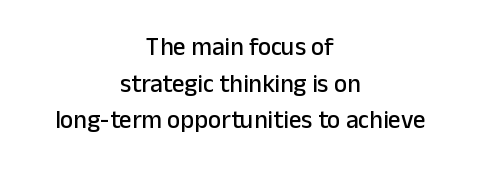
{"italic": "no", "underline": "no", "align": "center", "line_spacing": "normal", "line_spacing_ratio": 1.47, "letter_spacing": "normal", "letter_spacing_em": 0.0, "glyph_px": 25}
